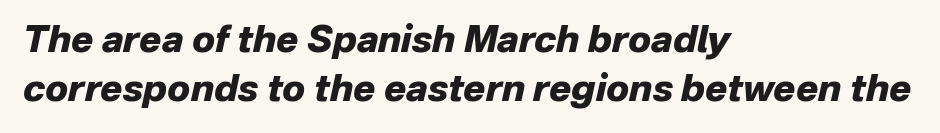
Regarding leading, the lines here are spaced in the standard way. The rendering keeps characters at their native spacing. The passage shown is not underscored anywhere. Note the varied advance widths — an 'i' is clearly narrower than an 'm'. Heavy, bold letterforms. Each line starts at the same left margin while the right side varies.
